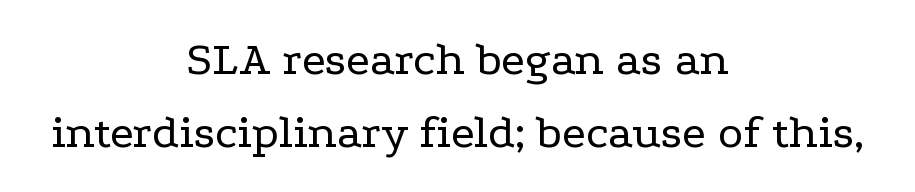
{"serif": "yes", "italic": "no", "bold": "no", "weight": "regular", "width": "wide", "stroke_contrast": "low", "x_height": "medium", "monospaced": "no", "underline": "no", "align": "center", "line_spacing": "normal", "line_spacing_ratio": 1.53, "letter_spacing": "normal", "letter_spacing_em": 0.0, "glyph_px": 48}
